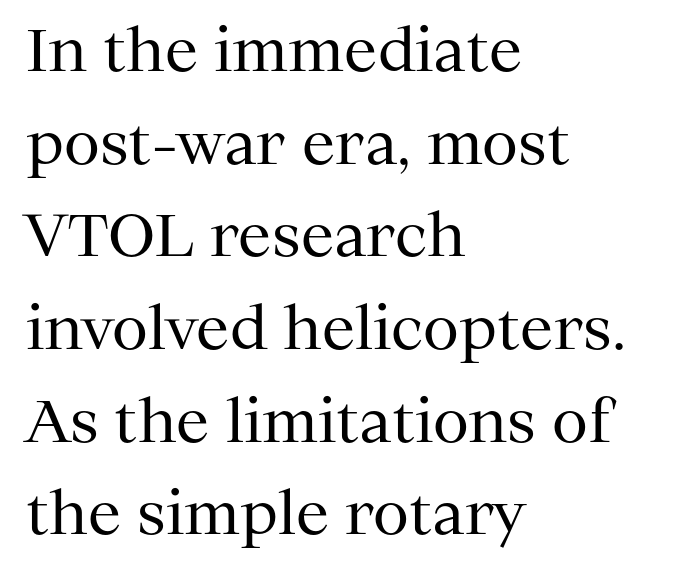
Varying glyph widths throughout — classic text-font behaviour. Each word holds together tightly as a unit, with standard inter-letter gaps. If you drew a line through each stem, it would be perfectly vertical. In terms of leading, this rendering sits right in the middle. Is the type heavy? It reads as light-to-regular instead. Note: serifs present on the glyphs.
